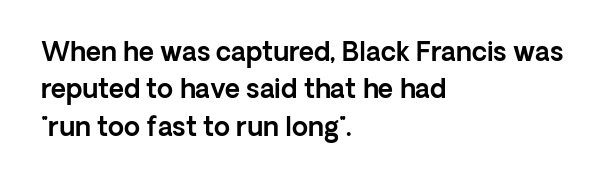
{"italic": "no", "underline": "no", "align": "left", "line_spacing": "normal", "line_spacing_ratio": 1.44, "letter_spacing": "normal", "letter_spacing_em": 0.0, "glyph_px": 26}
